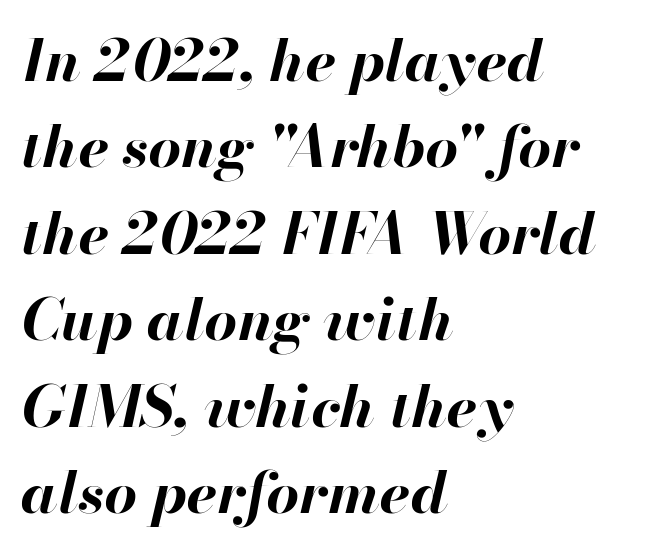
{"italic": "yes", "lean": "right", "slant_degrees": 13, "bold": "yes", "weight": "bold", "width": "normal", "stroke_contrast": "high", "x_height": "small", "monospaced": "no", "underline": "no", "align": "left", "line_spacing": "normal", "line_spacing_ratio": 1.49, "letter_spacing": "normal", "letter_spacing_em": 0.0, "glyph_px": 58}
